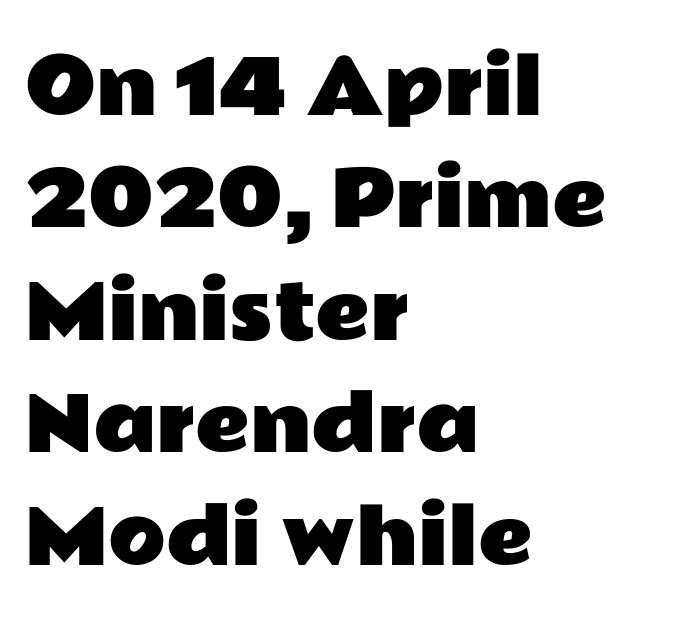
Regarding leading, the lines here are spaced in the standard way. Which margin do the lines hug? The left one — the right edge is uneven. Nope, not italic — everything's standing straight. Observe the absence of serifs on each vertical stroke in this sample. Each letter keeps its own natural width here, so spacing adapts to shape.
